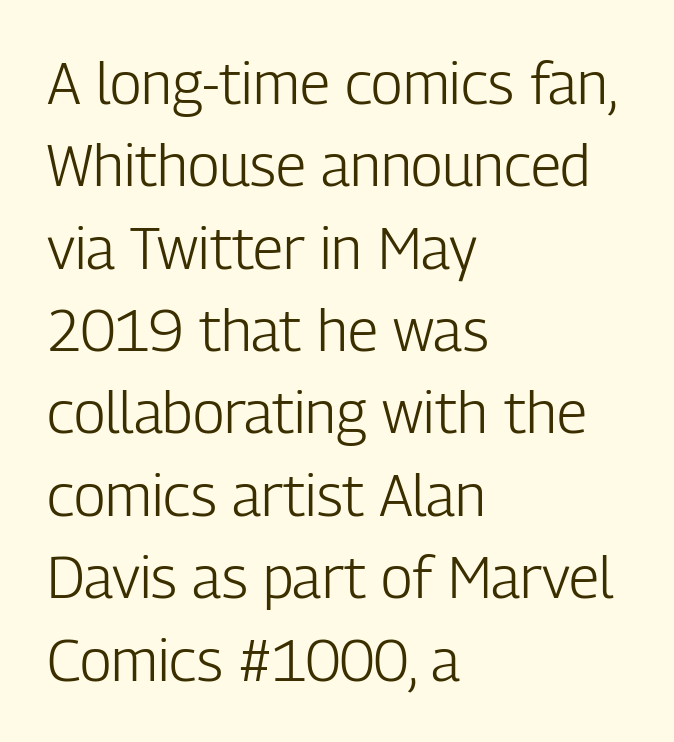
The image shows 58 px light, condensed sans-serif type, upright; set left-aligned, normal line spacing (1.42x), normal letter spacing, not underlined; low stroke contrast and a medium x-height.
